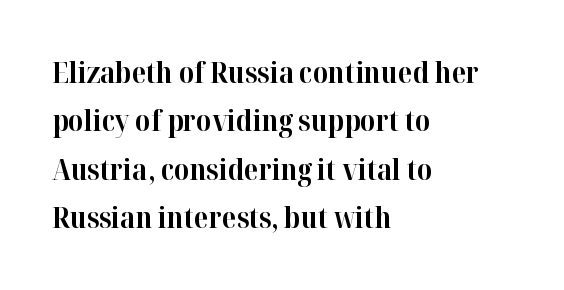
{"serif": "yes", "italic": "no", "bold": "yes", "weight": "bold", "width": "normal", "stroke_contrast": "high", "x_height": "medium", "monospaced": "no", "underline": "no", "align": "left", "line_spacing": "normal", "line_spacing_ratio": 1.67, "letter_spacing": "normal", "letter_spacing_em": 0.0, "glyph_px": 29}
